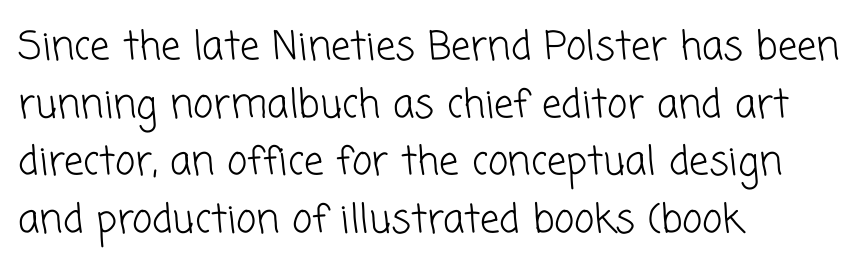
{"serif": "no", "bold": "no", "weight": "light", "width": "normal", "stroke_contrast": "low", "x_height": "medium", "monospaced": "no", "underline": "no", "align": "left", "line_spacing": "normal", "line_spacing_ratio": 1.48, "letter_spacing": "normal", "letter_spacing_em": 0.0, "glyph_px": 39}
